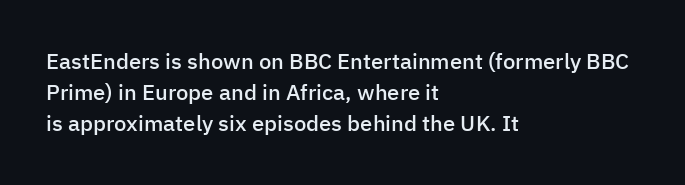
Does extra space separate the letters? No, they use regular spacing. Italic? Not at all — the glyphs are vertical. Notice how the passage keeps a crisp vertical edge on the left only. In terms of leading, this rendering sits right in the middle.
